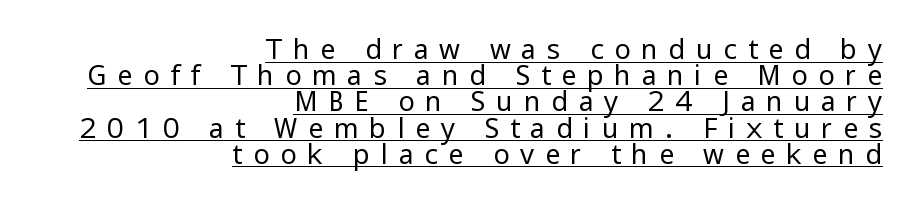
The image shows 27 px text type, upright; set right-aligned, tight line spacing (0.97x), unusually wide letter spacing (+0.39 em), underlined.
